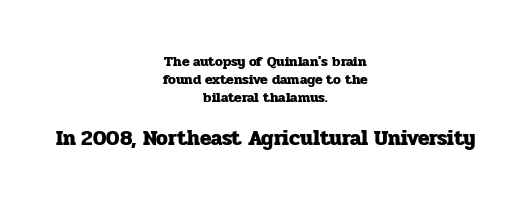
Neither beginnings nor endings align; midpoints do. Does extra space separate the letters? No, they use regular spacing. Italic: no, the glyphs are upright roman. The zone under the glyphs is completely vacant.
